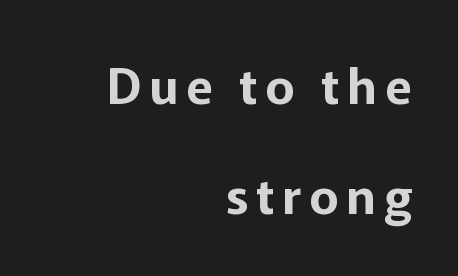
Q: Is the text italic (slanted)? A: No, it is upright.
Q: Is the typeface a serif or a sans-serif typeface? A: Sans-serif.
Q: Is the text underlined? A: No.
Q: How is the paragraph aligned? A: Right-aligned.
Q: Is the spacing between lines tight, normal or loose? A: Loose.
Q: Width (condensed, normal, or wide)? A: Normal.
Q: Stroke contrast? A: Low.
Q: x-height? A: Medium.
Q: Monospaced? A: No.
